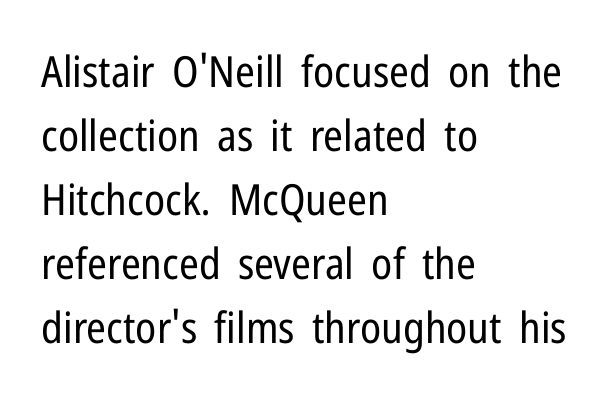
This rendering features lettering with no underline. No letter is thick-stroked: the sample isn't bold. Style check: upright. Spacing verdict: proportional, widths tailored to each character. Leftover space on each line is placed entirely after the last word.
